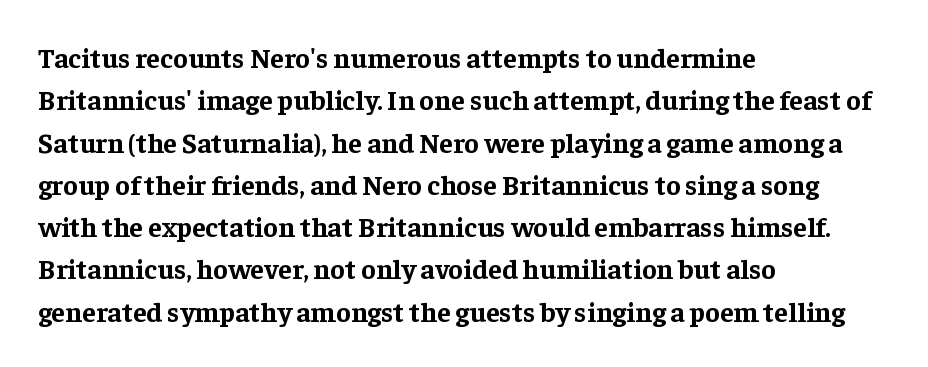
{"serif": "yes", "italic": "no", "bold": "yes", "weight": "bold", "width": "normal", "stroke_contrast": "low", "x_height": "medium", "monospaced": "no", "underline": "no", "align": "left", "line_spacing": "normal", "line_spacing_ratio": 1.51, "letter_spacing": "normal", "letter_spacing_em": 0.0, "glyph_px": 28}
